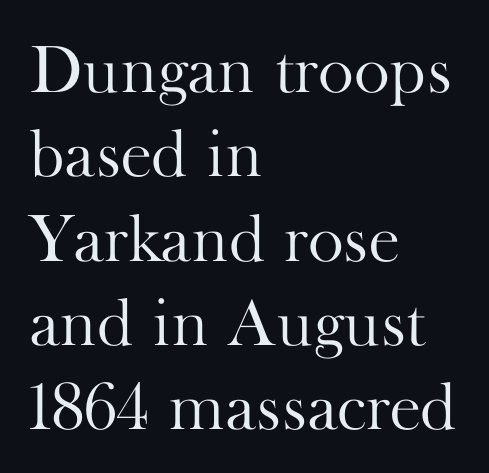
{"serif": "yes", "italic": "no", "bold": "no", "weight": "light", "width": "normal", "stroke_contrast": "high", "x_height": "small", "monospaced": "no", "underline": "no", "align": "left", "line_spacing_ratio": 1.24, "letter_spacing": "normal", "letter_spacing_em": 0.0, "glyph_px": 68}
